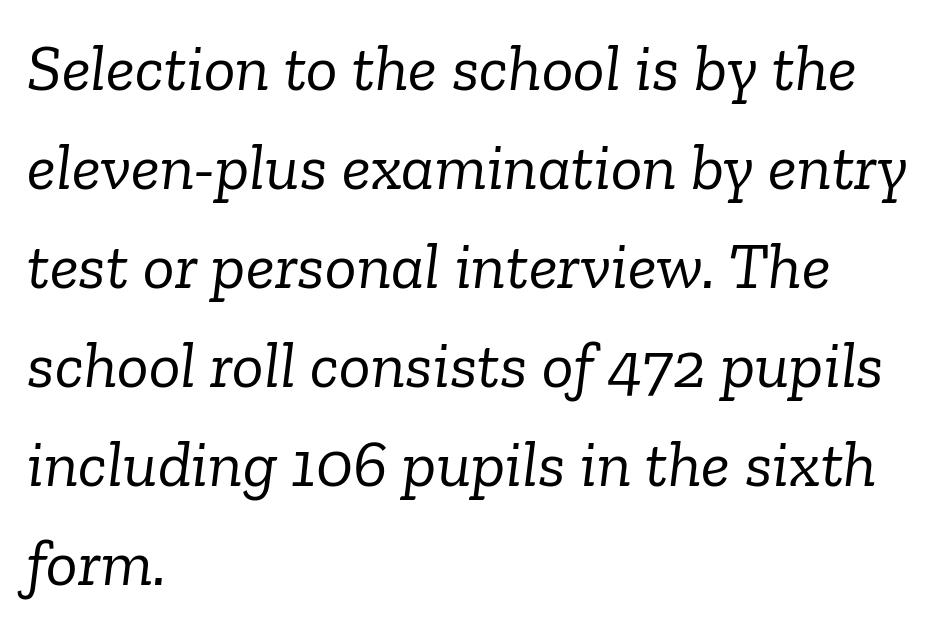
Q: Is the text bold? A: No.
Q: Is the text italic (slanted)? A: Yes, it leans right by about 6 degrees.
Q: Is the typeface a serif or a sans-serif typeface? A: Serif.
Q: Is the text underlined? A: No.
Q: How is the paragraph aligned? A: Left-aligned.
Q: Is the spacing between letters normal or unusually wide? A: Normal.
Q: Is the spacing between lines tight, normal or loose? A: Normal.
Q: Width (condensed, normal, or wide)? A: Normal.
Q: Stroke contrast? A: Low.
Q: x-height? A: Medium.
Q: Monospaced? A: No.
